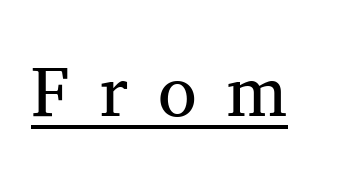
{"serif": "yes", "italic": "no", "bold": "no", "weight": "regular", "width": "normal", "stroke_contrast": "medium", "x_height": "medium", "monospaced": "no", "underline": "yes", "letter_spacing": "wide", "letter_spacing_em": 0.43, "glyph_px": 71}
